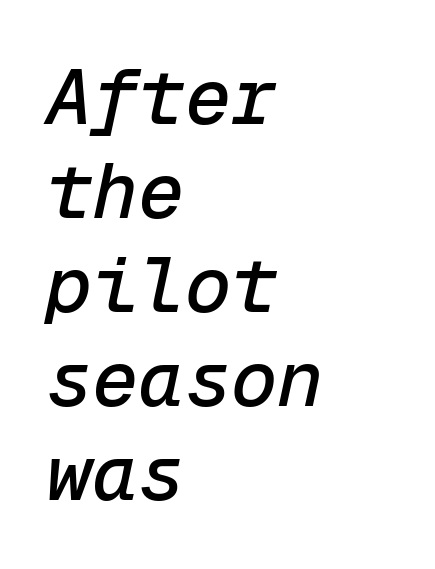
The image shows 77 px text type, italic (leaning right), monospaced; set left-aligned, line spacing 1.22x, normal letter spacing, not underlined; low stroke contrast and a medium x-height.
